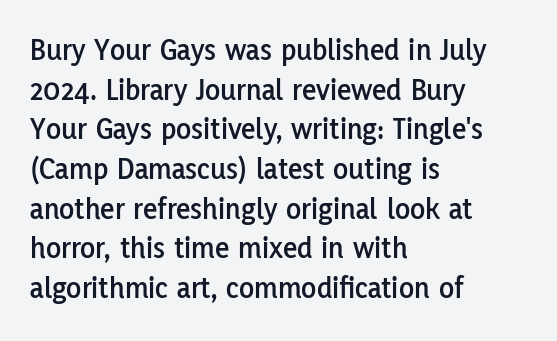
The image shows 31 px sans-serif type, upright; set left-aligned, normal line spacing (1.28x), normal letter spacing, not underlined; low stroke contrast and a medium x-height.
